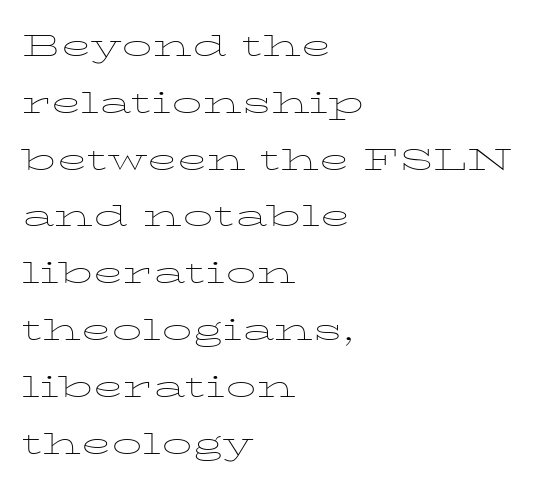
{"italic": "no", "bold": "no", "weight": "thin", "width": "wide", "stroke_contrast": "low", "x_height": "medium", "monospaced": "no", "underline": "no", "align": "left", "line_spacing": "normal", "line_spacing_ratio": 1.42, "letter_spacing": "normal", "letter_spacing_em": 0.0, "glyph_px": 40}
